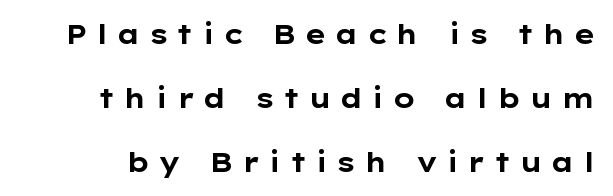
Q: Is the text bold? A: Yes.
Q: Is the text italic (slanted)? A: No, it is upright.
Q: Is the text underlined? A: No.
Q: Is the spacing between letters normal or unusually wide? A: Unusually wide.
Q: Is the spacing between lines tight, normal or loose? A: Loose.
